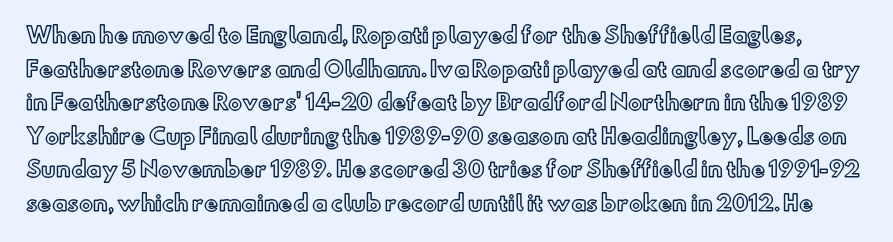
Default kerning and tracking; the words read as compact shapes. Upright lettering throughout. The space between consecutive lines is moderate. Type without underlining.
